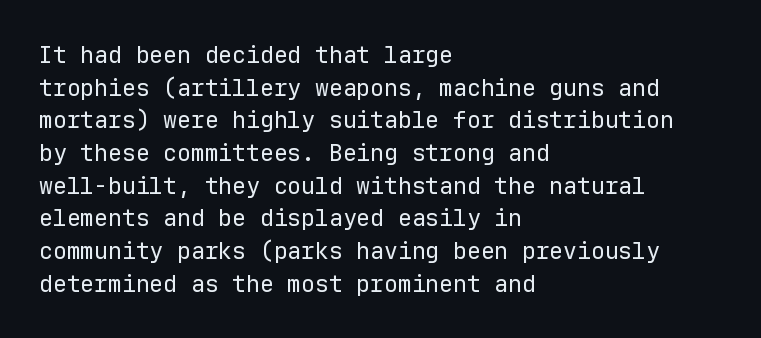
The image shows 23 px text type, upright; set left-aligned, normal line spacing (1.42x), normal letter spacing, not underlined.
